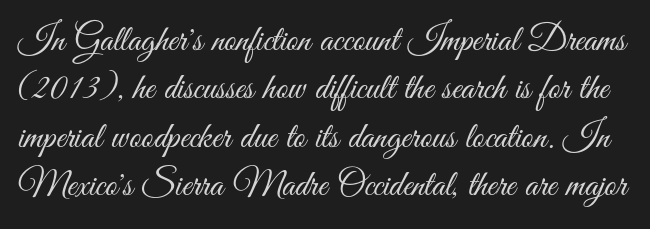
The image shows 37 px light, condensed sans-serif type; set normal line spacing (1.31x), normal letter spacing, not underlined; medium stroke contrast and a small x-height.
